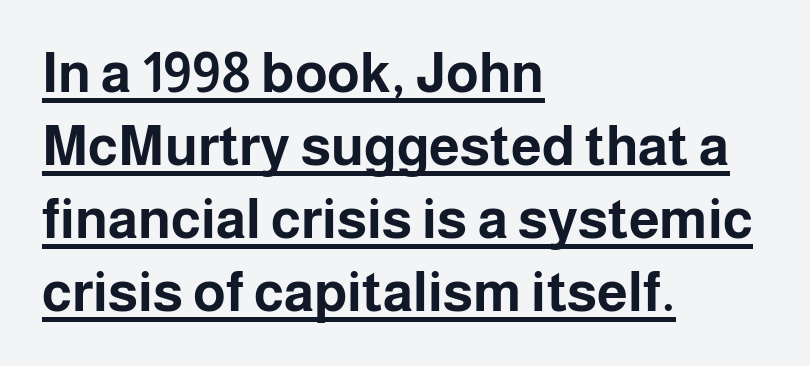
Q: Is the text bold? A: Yes.
Q: Is the text italic (slanted)? A: No, it is upright.
Q: Is the typeface a serif or a sans-serif typeface? A: Sans-serif.
Q: Is the text underlined? A: Yes.
Q: How is the paragraph aligned? A: Left-aligned.
Q: Is the spacing between letters normal or unusually wide? A: Normal.
Q: Is the spacing between lines tight, normal or loose? A: Normal.
Q: Width (condensed, normal, or wide)? A: Normal.
Q: Stroke contrast? A: Low.
Q: x-height? A: Medium.
Q: Monospaced? A: No.
